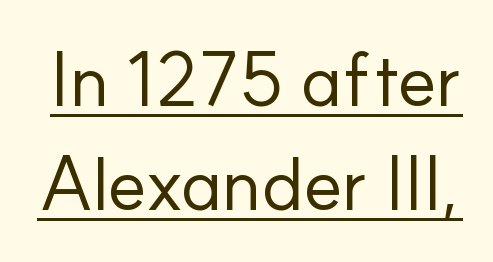
{"serif": "no", "italic": "no", "bold": "no", "weight": "regular", "width": "normal", "stroke_contrast": "low", "x_height": "small", "monospaced": "no", "underline": "yes", "line_spacing": "normal", "line_spacing_ratio": 1.39, "letter_spacing": "normal", "letter_spacing_em": 0.0, "glyph_px": 75}
